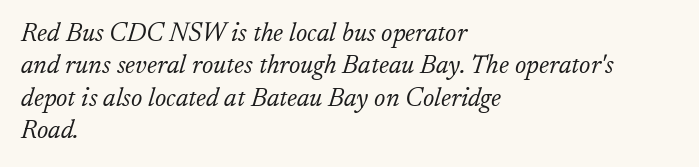
Which margin do the lines hug? The left one — the right edge is uneven. Type without underlining. Observe the ordinary spacing: letters are neighbours, not strangers. Evenly set lines give the paragraph a standard silhouette. The strokes carry an ordinary text weight at most.
